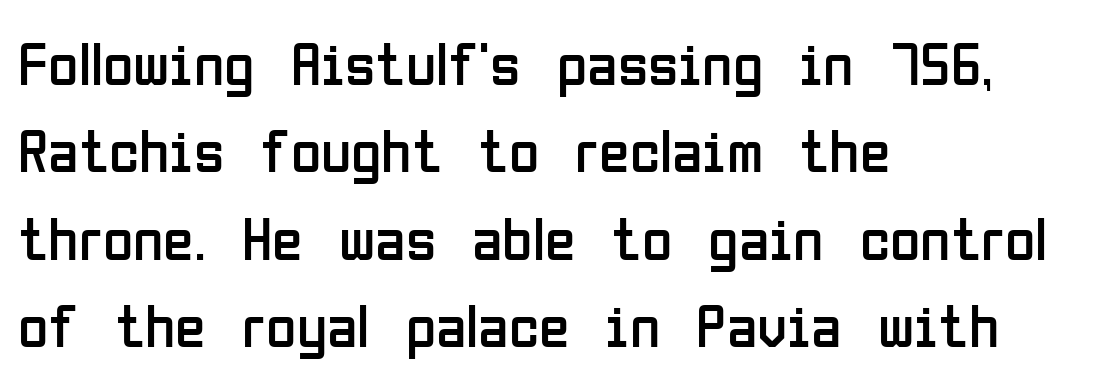
Spacing verdict: proportional, widths tailored to each character. Letters rest on an invisible, unmarked baseline. Evenly set lines give the paragraph a standard silhouette. There is no visible air inserted between adjacent glyphs.
